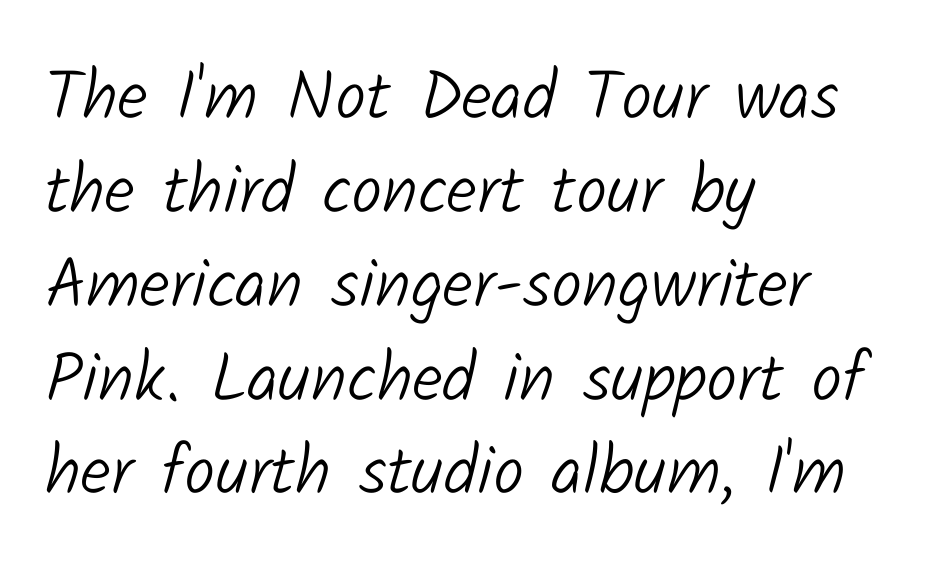
Is this a heavy cut? Hardly; it is regular or lighter. A sans-serif font was chosen for this passage. The lines in this sample share a left origin and differ only in where they stop. Glance below the letters and you will spot only blank space.
